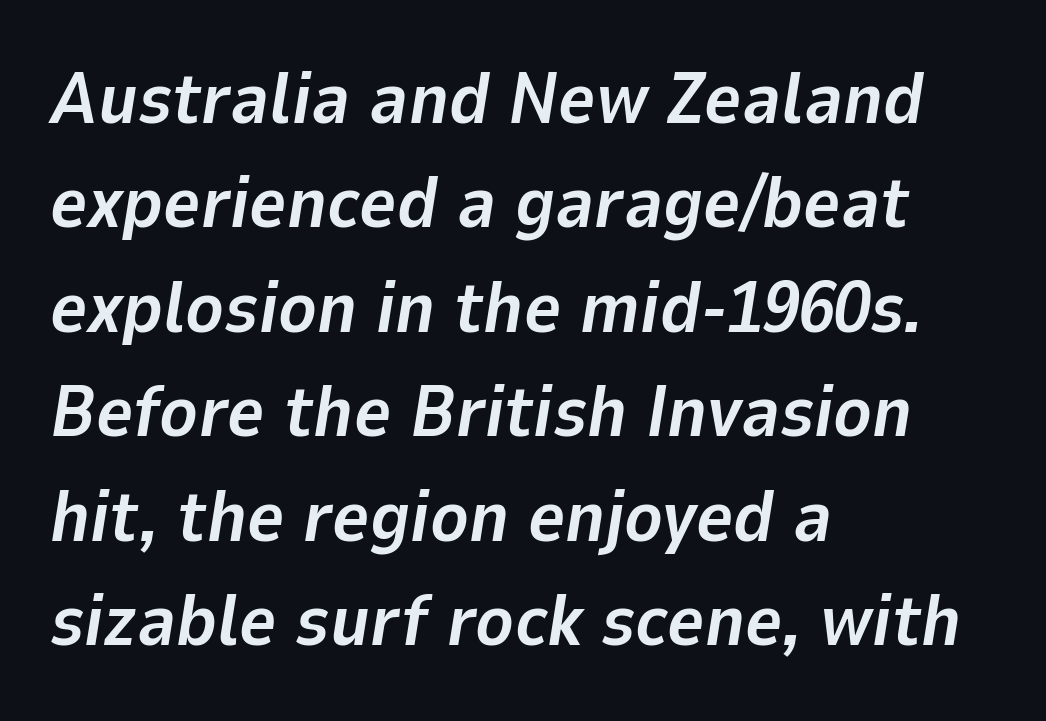
The image shows 72 px bold type, italic (leaning right); set left-aligned, normal line spacing (1.45x), normal letter spacing, not underlined; low stroke contrast and a medium x-height.
